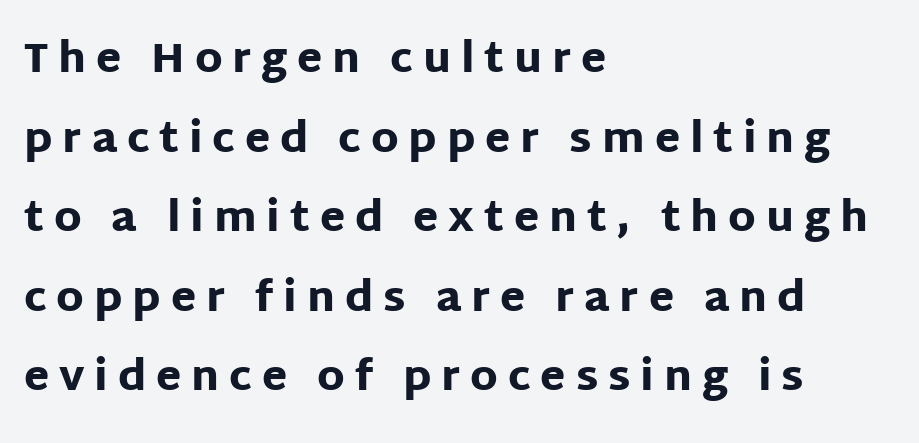
Q: Is the text bold? A: Yes.
Q: Is the text italic (slanted)? A: No, it is upright.
Q: Is the typeface a serif or a sans-serif typeface? A: Sans-serif.
Q: Is the text underlined? A: No.
Q: How is the paragraph aligned? A: Left-aligned.
Q: Is the spacing between letters normal or unusually wide? A: Unusually wide.
Q: Is the spacing between lines tight, normal or loose? A: Loose.
Q: Width (condensed, normal, or wide)? A: Normal.
Q: Stroke contrast? A: Low.
Q: x-height? A: Large.
Q: Monospaced? A: No.
